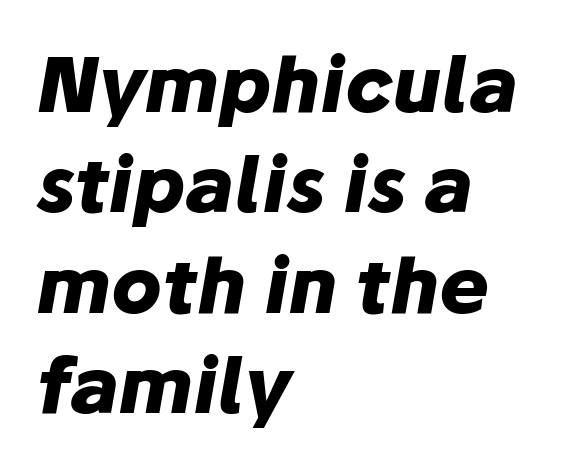
The image shows 75 px heavy type, italic (leaning right); set left-aligned, normal line spacing (1.34x), normal letter spacing, not underlined; low stroke contrast and a medium x-height.
